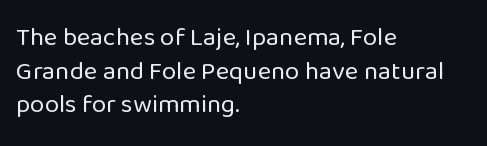
{"italic": "no", "bold": "no", "underline": "no", "align": "left", "line_spacing": "normal", "line_spacing_ratio": 1.29, "letter_spacing": "normal", "letter_spacing_em": 0.0, "glyph_px": 26}
